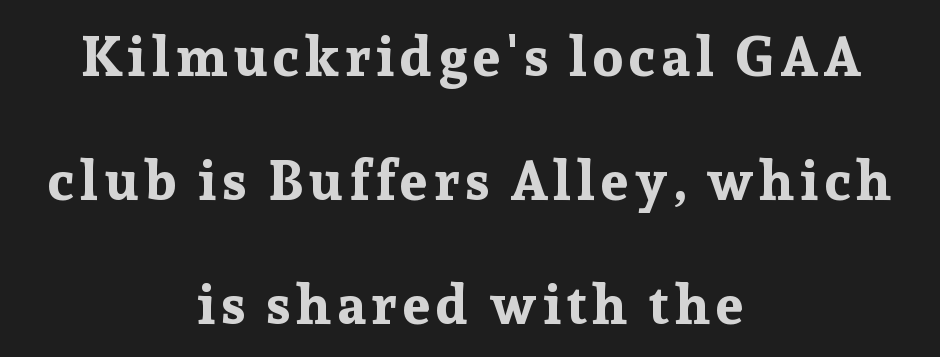
Q: Is the text bold? A: Yes.
Q: Is the text italic (slanted)? A: No, it is upright.
Q: Is the typeface a serif or a sans-serif typeface? A: Serif.
Q: Is the text underlined? A: No.
Q: How is the paragraph aligned? A: Centered.
Q: Is the spacing between lines tight, normal or loose? A: Loose.
Q: Width (condensed, normal, or wide)? A: Normal.
Q: Stroke contrast? A: Low.
Q: x-height? A: Medium.
Q: Monospaced? A: No.
